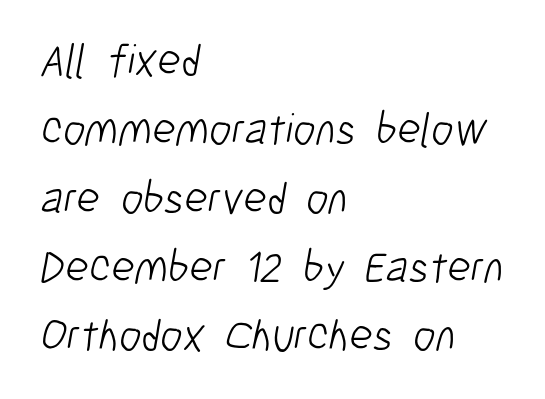
The rows are spaced the way most documents space them. The specimen omits any rule beneath the text block's lines. Glyph-to-glyph distance matches everyday printed text. Weight: regular or lighter. The rendering uses natural spacing where letterforms have individual widths.
